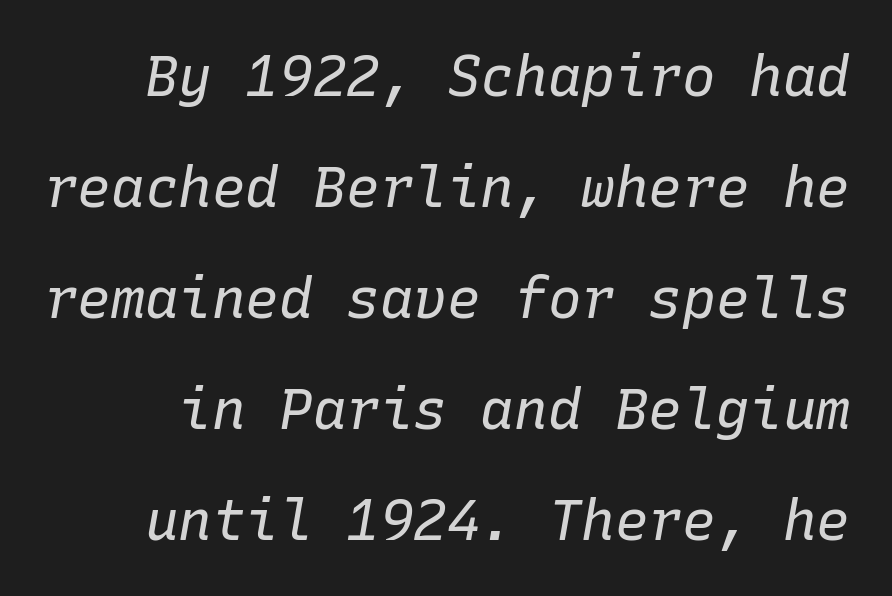
Q: Is the text bold? A: No.
Q: Is the text italic (slanted)? A: Yes, it leans right by about 10 degrees.
Q: Is the text underlined? A: No.
Q: Is the spacing between letters normal or unusually wide? A: Normal.
Q: Is the spacing between lines tight, normal or loose? A: Loose.
Q: Width (condensed, normal, or wide)? A: Normal.
Q: Stroke contrast? A: Low.
Q: x-height? A: Medium.
Q: Monospaced? A: Yes.
